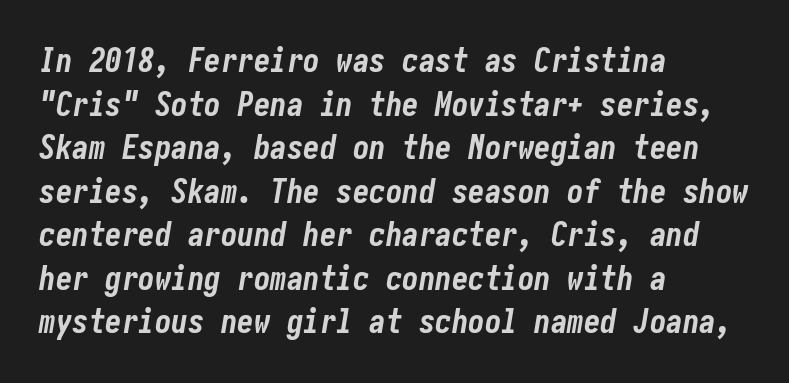
Plenty of ink on the page — the face is bold. The paragraph shown leans on its left margin. These lines keep a tight, regular rhythm from letter to letter. The passage shown leans; its letterforms are oblique. The specimen omits any rule beneath the text block's lines. Successive baselines arrive at the customary interval.
